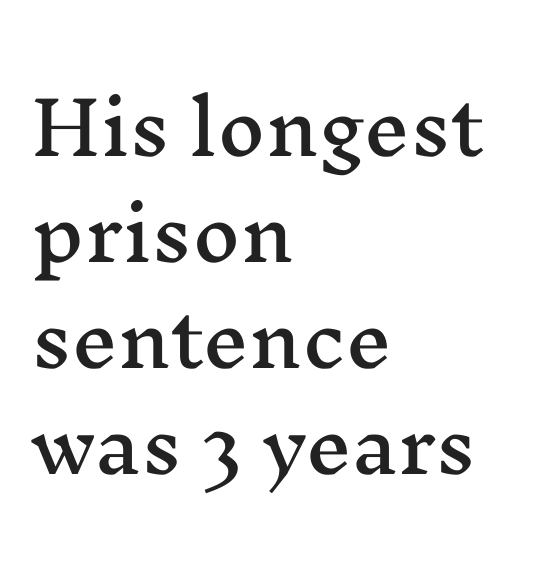
{"serif": "yes", "italic": "no", "width": "wide", "stroke_contrast": "medium", "x_height": "medium", "monospaced": "no", "underline": "no", "align": "left", "line_spacing": "normal", "line_spacing_ratio": 1.45, "letter_spacing": "normal", "letter_spacing_em": 0.0, "glyph_px": 73}
